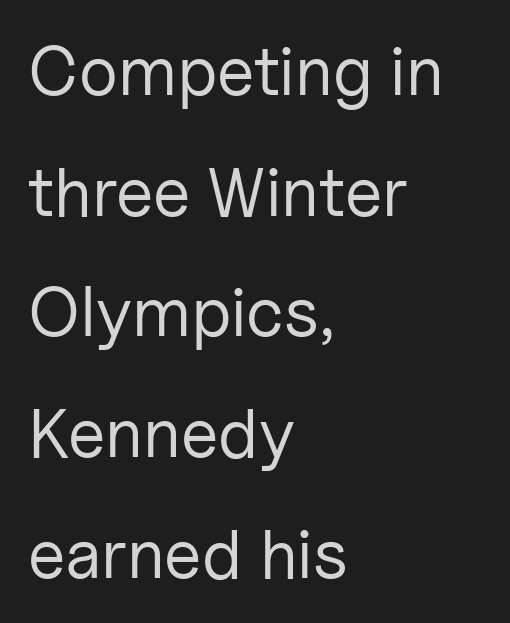
{"serif": "no", "italic": "no", "bold": "no", "weight": "regular", "width": "normal", "stroke_contrast": "low", "x_height": "medium", "monospaced": "no", "underline": "no", "align": "left", "line_spacing_ratio": 1.75, "letter_spacing": "normal", "letter_spacing_em": 0.0, "glyph_px": 69}
